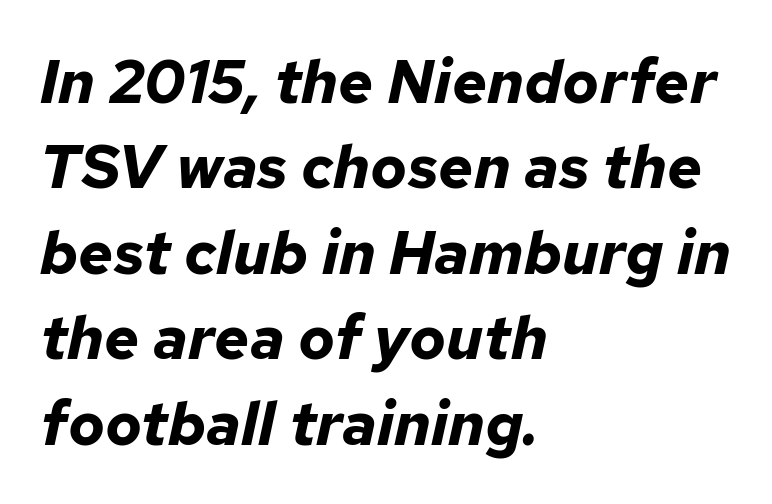
Slant detected: the letters are inclined. Does extra space separate the letters? No, they use regular spacing. How heavy is the stroke? Heavy — this is a bold. Decoration check: the copy has no underline.
